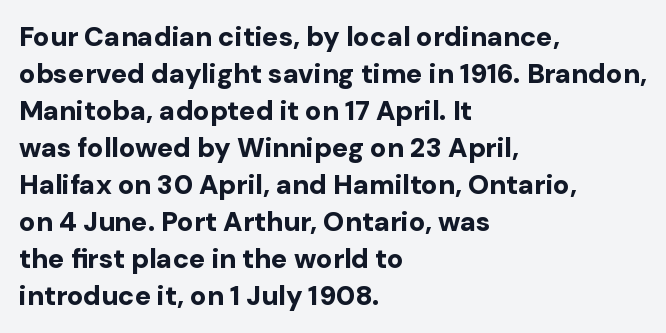
The image shows 27 px bold type, upright; set left-aligned, normal line spacing (1.37x), normal letter spacing, not underlined.
